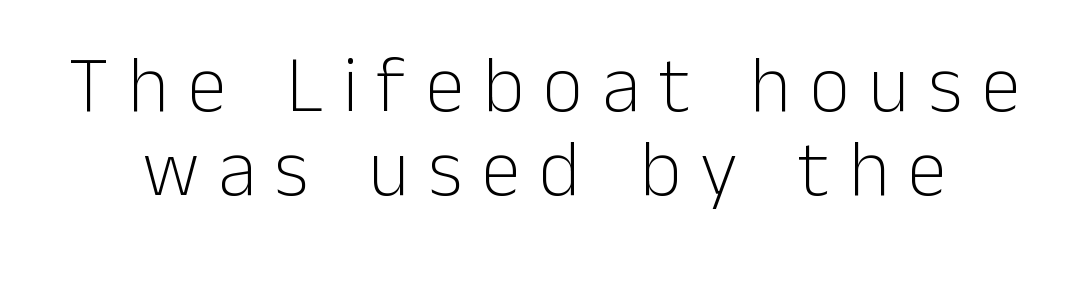
{"serif": "no", "italic": "no", "bold": "no", "weight": "light", "width": "normal", "stroke_contrast": "low", "x_height": "medium", "monospaced": "no", "underline": "no", "line_spacing": "tight", "line_spacing_ratio": 1.06, "letter_spacing": "wide", "letter_spacing_em": 0.24, "glyph_px": 79}
